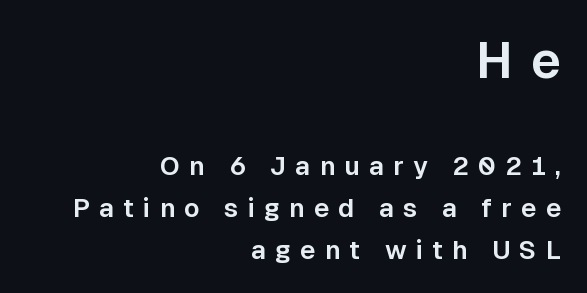
{"serif": "no", "italic": "no", "width": "normal", "stroke_contrast": "low", "x_height": "medium", "monospaced": "no", "underline": "no", "align": "right", "line_spacing": "normal", "line_spacing_ratio": 1.6, "letter_spacing": "wide", "letter_spacing_em": 0.35, "larger_block": "first", "size_ratio": 1.96, "glyph_px": 51}
